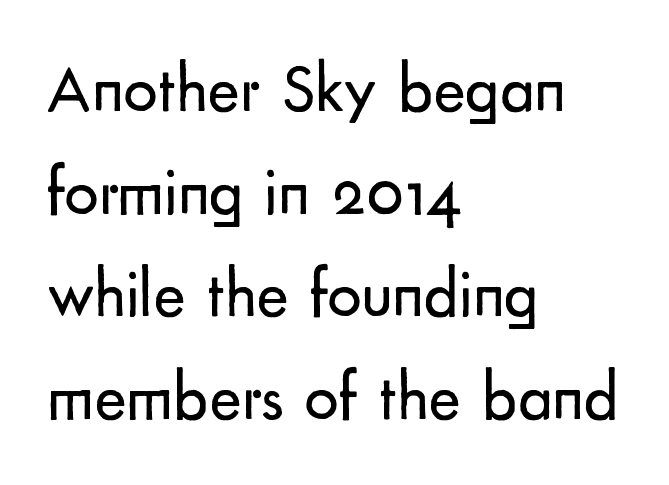
The lines in this sample share a left origin and differ only in where they stop. Inter-character spacing is left at the font's built-in metrics. It's the straight-up-and-down kind of type. Summary of vertical rhythm: regular, with standard interline spacing.
